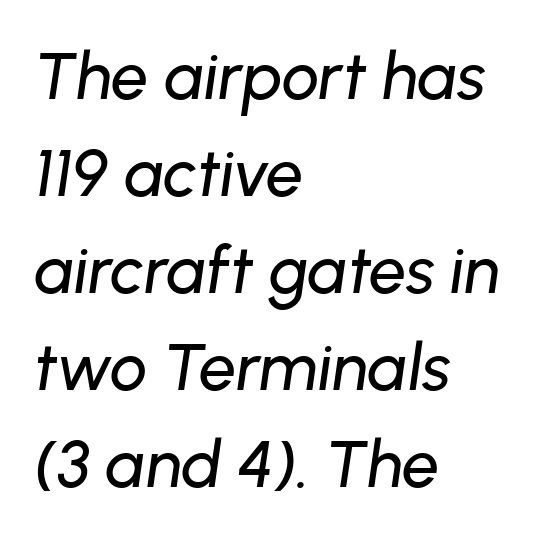
The tracking reads as untouched default to a designer's eye. Just letters on the line, the space beneath them empty. If you measured baseline to baseline, you'd find a middling distance. The passage shown is typed in a proportional face where columns would drift.
